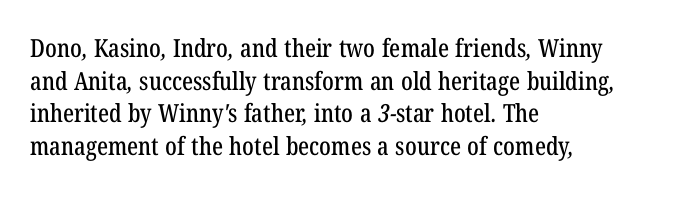
Q: Is the text underlined? A: No.
Q: How is the paragraph aligned? A: Left-aligned.
Q: Is the spacing between letters normal or unusually wide? A: Normal.
Q: Is the spacing between lines tight, normal or loose? A: Normal.
